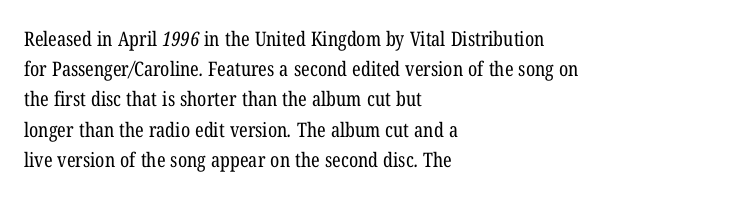
{"bold": "no", "underline": "no", "align": "left", "line_spacing": "normal", "line_spacing_ratio": 1.51, "letter_spacing": "normal", "letter_spacing_em": 0.0, "glyph_px": 20}
